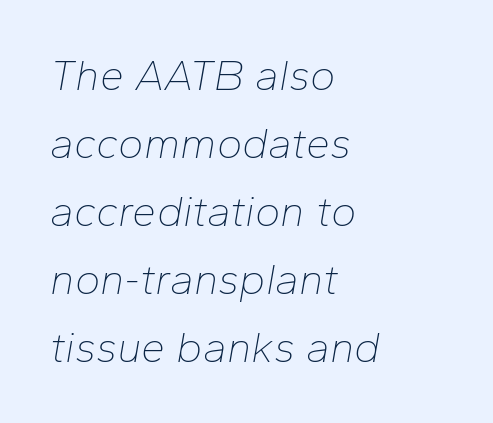
Q: Is the text bold? A: No.
Q: Is the text italic (slanted)? A: Yes, it leans right by about 10 degrees.
Q: Is the text underlined? A: No.
Q: How is the paragraph aligned? A: Left-aligned.
Q: Is the spacing between letters normal or unusually wide? A: Normal.
Q: Is the spacing between lines tight, normal or loose? A: Normal.
Q: Width (condensed, normal, or wide)? A: Normal.
Q: Stroke contrast? A: Low.
Q: x-height? A: Medium.
Q: Monospaced? A: No.
